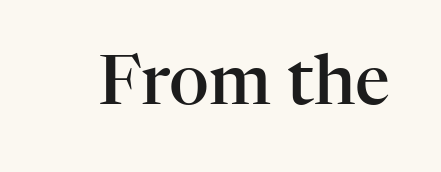
The passage shown is not underscored anywhere. This is the regular roman posture of the typeface. Serifs: yes, visible at the terminals of the letterforms. The font is running at a semibold setting, under full bold.
